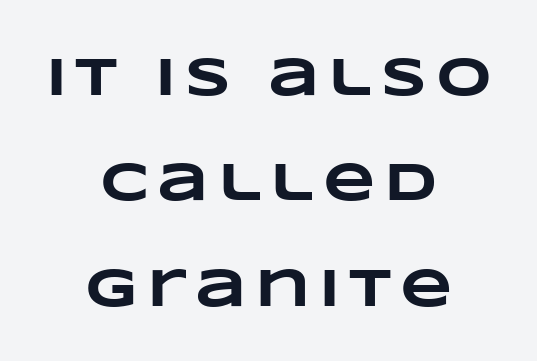
{"bold": "yes", "weight": "heavy", "width": "wide", "stroke_contrast": "low", "x_height": "large", "monospaced": "no", "underline": "no", "align": "center", "line_spacing": "loose", "line_spacing_ratio": 1.95, "glyph_px": 54}
